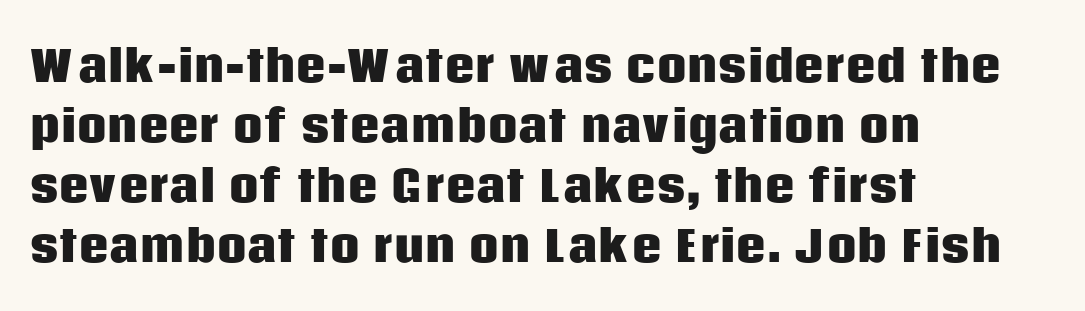
Observe the ordinary spacing: letters are neighbours, not strangers. The rendering uses natural spacing where letterforms have individual widths. How would I describe the line gaps? Plain and ordinary. Unlike a traditional serif, this face leaves its strokes unadorned.
